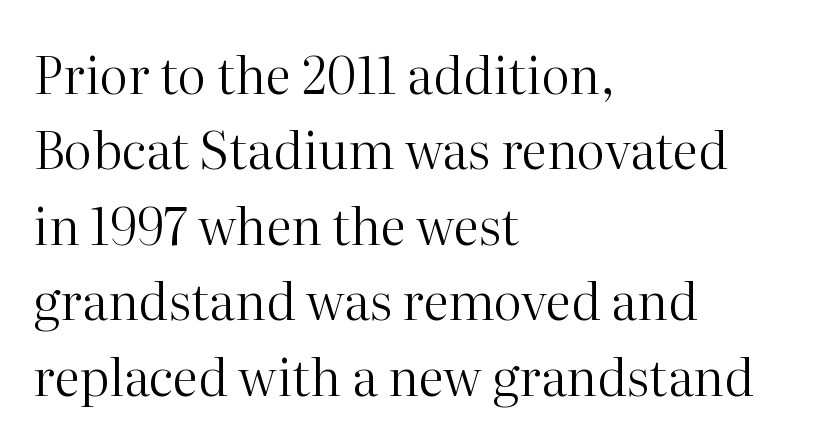
The image shows 51 px regular-weight serif type, upright; set left-aligned, normal line spacing (1.48x), normal letter spacing, not underlined; high stroke contrast and a medium x-height.
